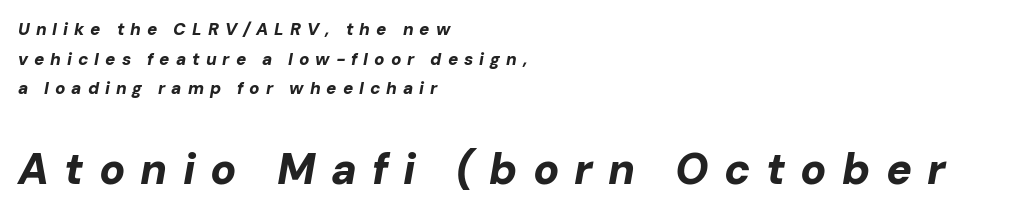
Q: Is the text bold? A: Yes.
Q: Is the text italic (slanted)? A: Yes, it leans right by about 10 degrees.
Q: Is the text underlined? A: No.
Q: How is the paragraph aligned? A: Left-aligned.
Q: Is the spacing between letters normal or unusually wide? A: Unusually wide.
Q: Which block of text is set in a larger size, the first (top) or the second (bottom)? A: The second (bottom) one.
Q: Width (condensed, normal, or wide)? A: Normal.
Q: Stroke contrast? A: Low.
Q: x-height? A: Medium.
Q: Monospaced? A: No.
